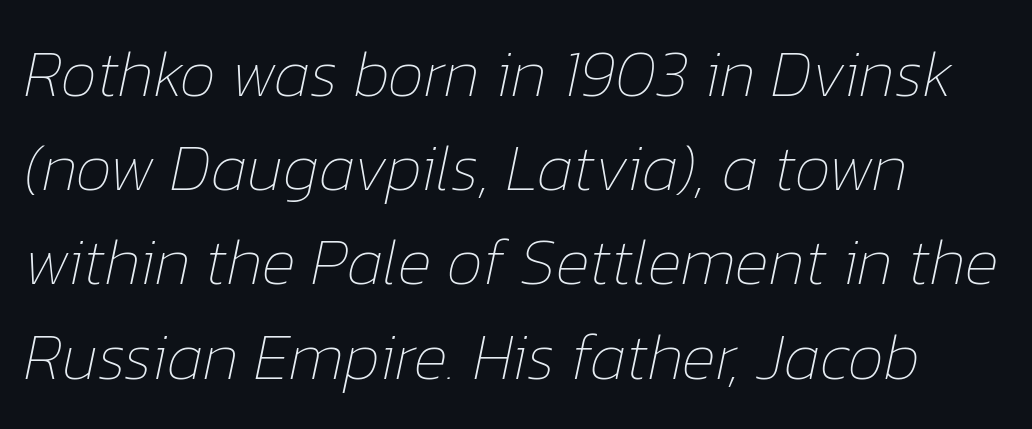
{"italic": "yes", "lean": "right", "slant_degrees": 12, "bold": "no", "weight": "thin", "width": "normal", "stroke_contrast": "low", "x_height": "medium", "monospaced": "no", "underline": "no", "align": "left", "line_spacing": "normal", "line_spacing_ratio": 1.45, "letter_spacing": "normal", "letter_spacing_em": 0.0, "glyph_px": 65}
